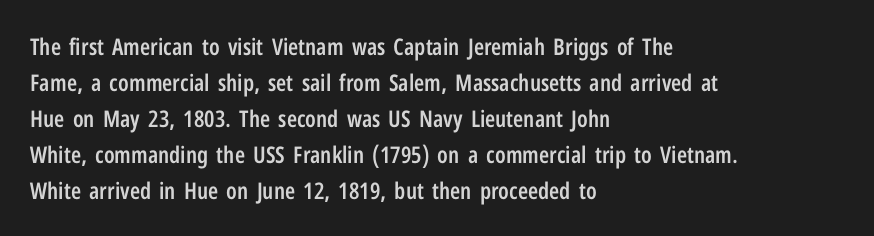
Visually the block forms a straight wall on the left and a jagged coastline on the right. Bold? Not quite — semibold, heavier than regular but stopping short. Horizontal bands of white between lines are of average thickness. Inter-character spacing is left at the font's built-in metrics.
